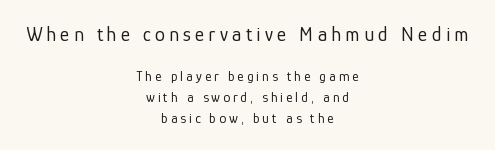
Compared with a flush-left layout, this one balances lines on the center instead. In this sample the first text group is rendered at the bigger scale. Only glyphs here, with clear space below each row. Leading: standard.
